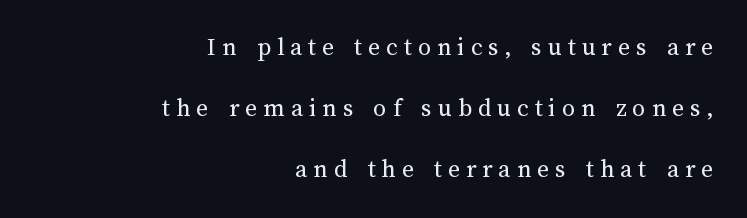
Q: Is the text bold? A: No.
Q: Is the text italic (slanted)? A: No, it is upright.
Q: Is the text underlined? A: No.
Q: How is the paragraph aligned? A: Right-aligned.
Q: Is the spacing between letters normal or unusually wide? A: Unusually wide.
Q: Is the spacing between lines tight, normal or loose? A: Loose.
